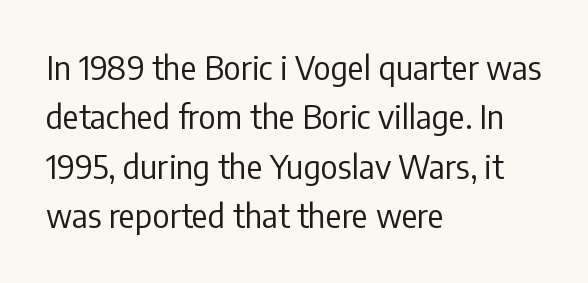
The image shows 33 px regular-weight, condensed sans-serif type, upright; set left-aligned, normal line spacing (1.5x), normal letter spacing, not underlined; low stroke contrast and a medium x-height.
